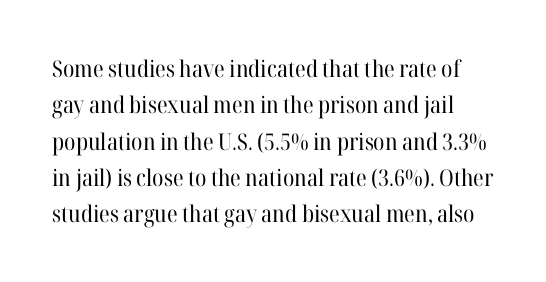
{"italic": "no", "bold": "no", "underline": "no", "line_spacing": "normal", "line_spacing_ratio": 1.58, "letter_spacing": "normal", "letter_spacing_em": 0.0, "glyph_px": 23}
